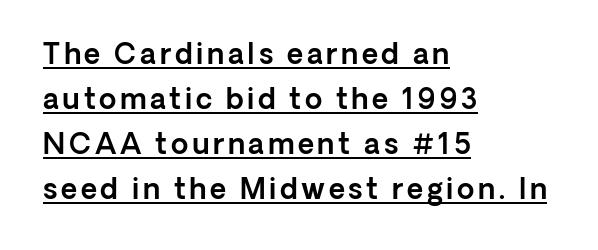
Characters remain perfectly vertical along every line. One-word summary of the alignment: left. The glyphs in this specimen are sans serif. How would I describe the line gaps? Plain and ordinary.
